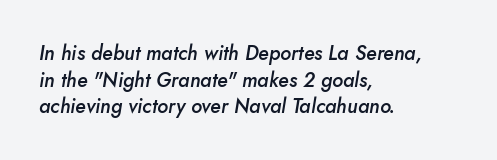
Q: Is the text bold? A: Semi-bold.
Q: Is the text italic (slanted)? A: Yes, it leans right by about 10 degrees.
Q: Is the text underlined? A: No.
Q: How is the paragraph aligned? A: Left-aligned.
Q: Is the spacing between letters normal or unusually wide? A: Normal.
Q: Is the spacing between lines tight, normal or loose? A: Normal.
